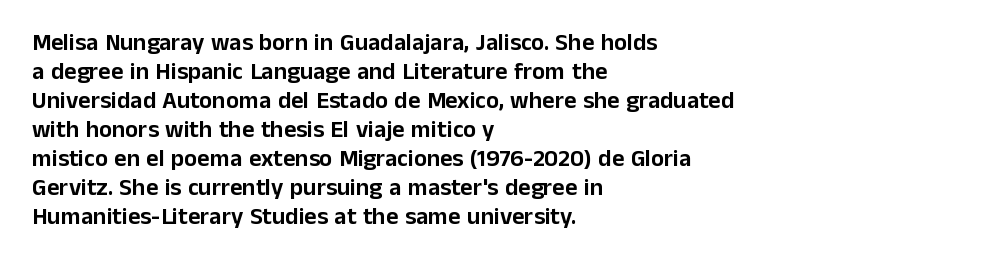
The image shows 24 px text type, upright; set left-aligned, line spacing 1.21x, normal letter spacing, not underlined.
